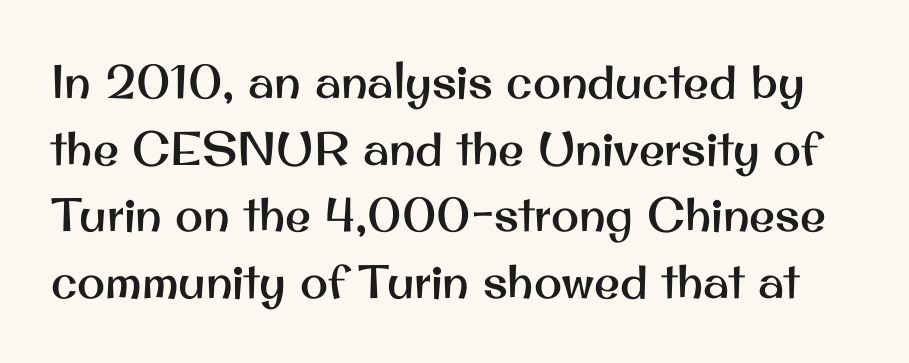
{"serif": "no", "italic": "no", "width": "normal", "stroke_contrast": "medium", "x_height": "small", "monospaced": "no", "underline": "no", "line_spacing": "normal", "line_spacing_ratio": 1.42, "letter_spacing": "normal", "letter_spacing_em": 0.0, "glyph_px": 47}
